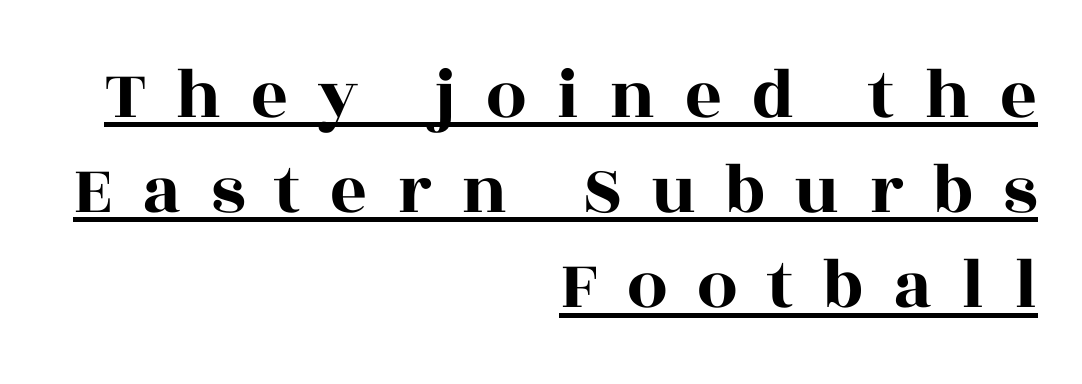
The image shows 72 px wide serif type, upright; set right-aligned, normal line spacing (1.32x), unusually wide letter spacing (+0.41 em), underlined; a large x-height.
